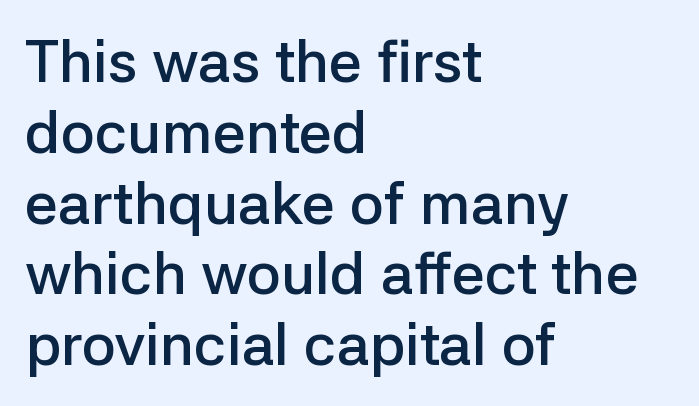
Each letter keeps its own natural width here, so spacing adapts to shape. Quick note: underline off. What kind of face is this? One without serifs — a sans. Is the letter spacing exaggerated? No — it looks like the ordinary default. Stems and bowls a touch heavier than normal — semibold. This rendering uses left alignment, leaving the right contour irregular.
